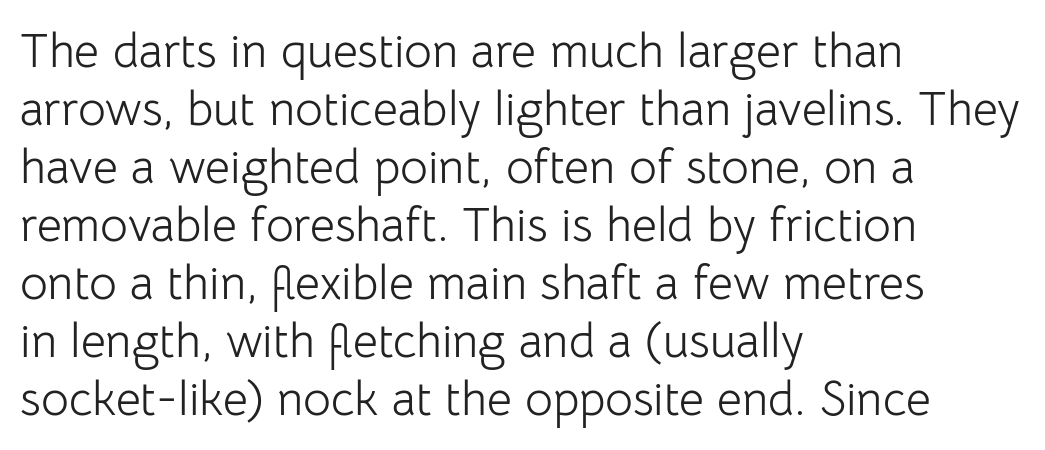
This is roman type, the default non-slanted kind. These lines are set flush left with a ragged right edge. You could not count columns in this text — the font is proportionally spaced. No feet cap the strokes, marking this as sans-serif type.
